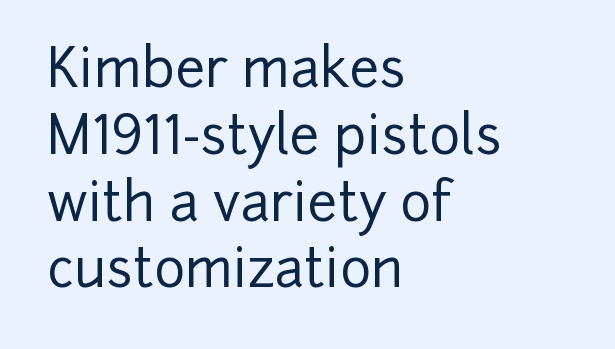
Q: Is the text italic (slanted)? A: No, it is upright.
Q: Is the typeface a serif or a sans-serif typeface? A: Sans-serif.
Q: Is the text underlined? A: No.
Q: How is the paragraph aligned? A: Left-aligned.
Q: Is the spacing between letters normal or unusually wide? A: Normal.
Q: Is the spacing between lines tight, normal or loose? A: Normal.
Q: Width (condensed, normal, or wide)? A: Normal.
Q: Stroke contrast? A: Low.
Q: x-height? A: Medium.
Q: Monospaced? A: No.
